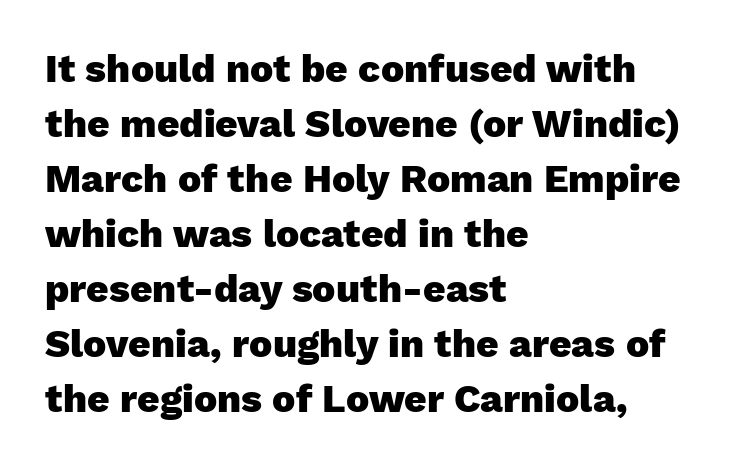
{"serif": "no", "italic": "no", "bold": "yes", "weight": "heavy", "width": "normal", "stroke_contrast": "low", "x_height": "medium", "monospaced": "no", "underline": "no", "align": "left", "line_spacing": "normal", "line_spacing_ratio": 1.41, "letter_spacing": "normal", "letter_spacing_em": 0.0, "glyph_px": 39}
